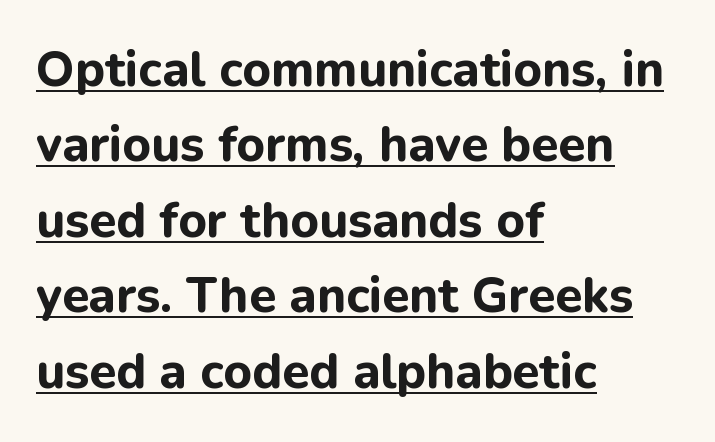
If you drew a line through each stem, it would be perfectly vertical. Weight check: bold — yes, fully. These lines stack with their left ends in a neat column. Underlining? Definitely there. This rendering leaves character spacing at its baseline value.
